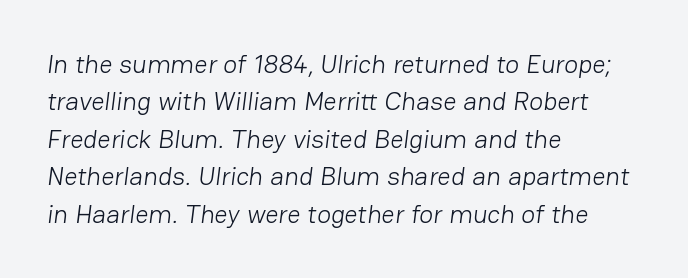
Q: Is the text bold? A: No.
Q: Is the text underlined? A: No.
Q: How is the paragraph aligned? A: Left-aligned.
Q: Is the spacing between letters normal or unusually wide? A: Normal.
Q: Is the spacing between lines tight, normal or loose? A: Normal.
